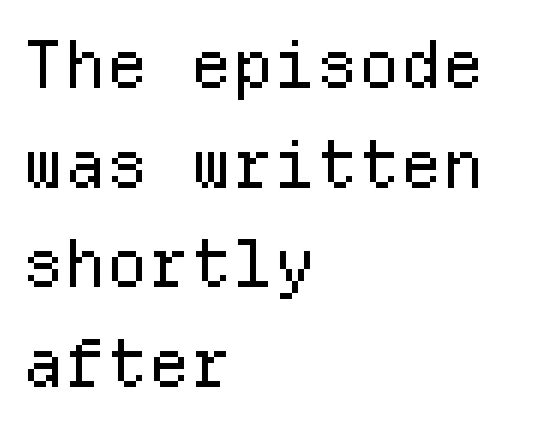
The image shows 66 px regular-weight sans-serif type, upright, monospaced; set left-aligned, normal line spacing (1.51x), normal letter spacing, not underlined; low stroke contrast and a medium x-height.
